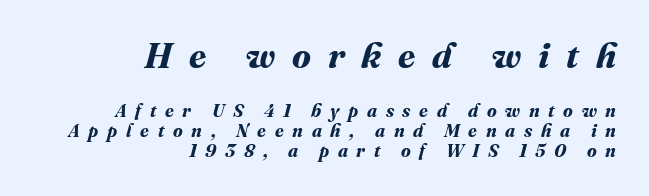
Q: Is the text bold? A: Yes.
Q: Is the text underlined? A: No.
Q: How is the paragraph aligned? A: Right-aligned.
Q: Is the spacing between letters normal or unusually wide? A: Unusually wide.
Q: Is the spacing between lines tight, normal or loose? A: Tight.
Q: Which block of text is set in a larger size, the first (top) or the second (bottom)? A: The first (top) one.
Q: Width (condensed, normal, or wide)? A: Normal.
Q: Stroke contrast? A: Medium.
Q: x-height? A: Medium.
Q: Monospaced? A: No.
